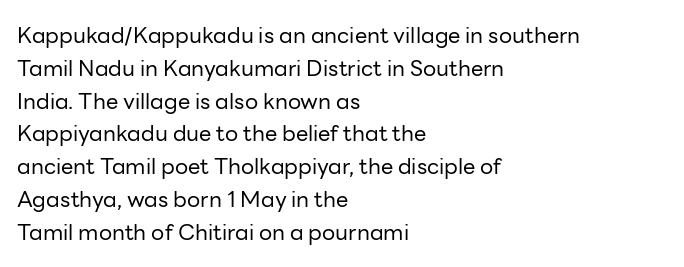
Q: Is the text bold? A: No.
Q: Is the text italic (slanted)? A: No, it is upright.
Q: Is the text underlined? A: No.
Q: How is the paragraph aligned? A: Left-aligned.
Q: Is the spacing between letters normal or unusually wide? A: Normal.
Q: Is the spacing between lines tight, normal or loose? A: Normal.
